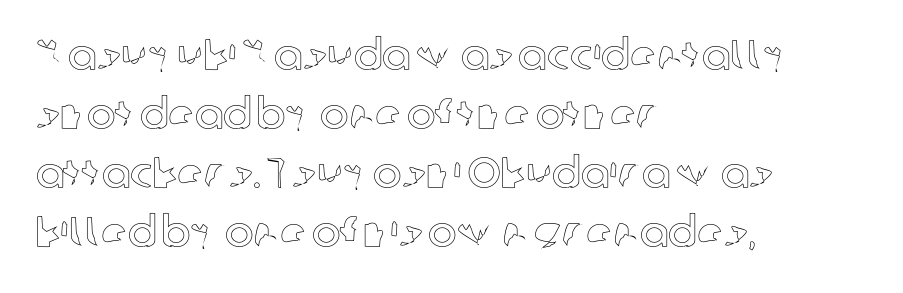
The image shows 43 px text type, upright; set left-aligned, normal line spacing (1.37x), normal letter spacing, not underlined; a medium x-height.
